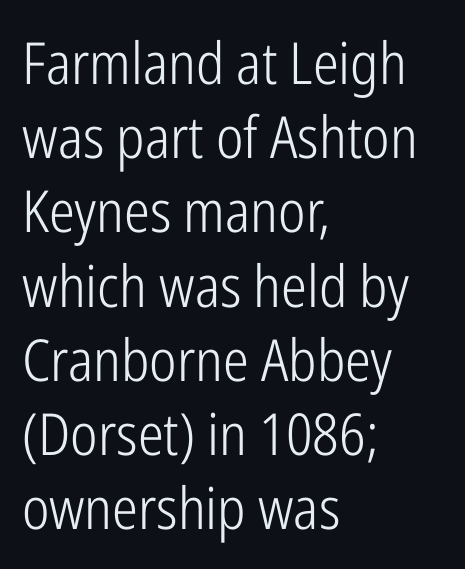
Check under the words: just untouched page. The passage shown is not bold in any degree. The lines in this sample share a left origin and differ only in where they stop. In terms of posture, this sample is upright.
